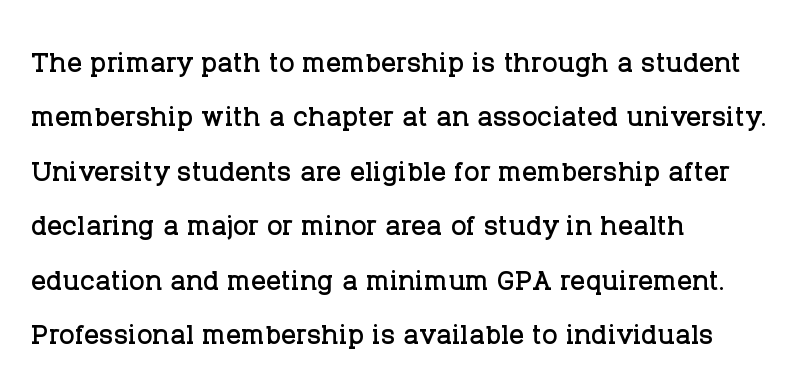
{"serif": "yes", "italic": "no", "width": "normal", "stroke_contrast": "low", "x_height": "large", "monospaced": "no", "underline": "no", "align": "left", "line_spacing": "normal", "line_spacing_ratio": 1.47, "letter_spacing": "normal", "letter_spacing_em": 0.0, "glyph_px": 37}
